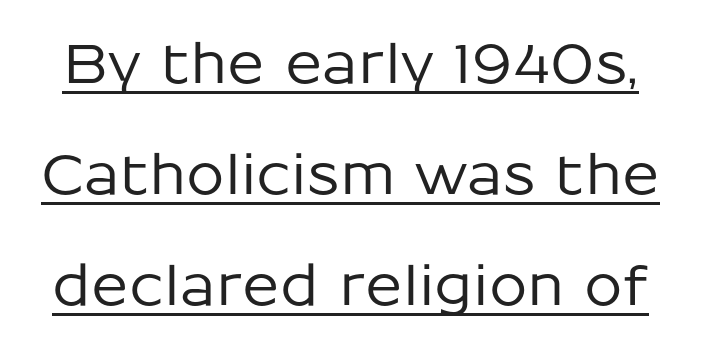
{"serif": "no", "italic": "no", "width": "normal", "stroke_contrast": "low", "x_height": "medium", "monospaced": "no", "underline": "yes", "line_spacing": "loose", "line_spacing_ratio": 2.02, "letter_spacing": "normal", "letter_spacing_em": 0.0, "glyph_px": 55}
